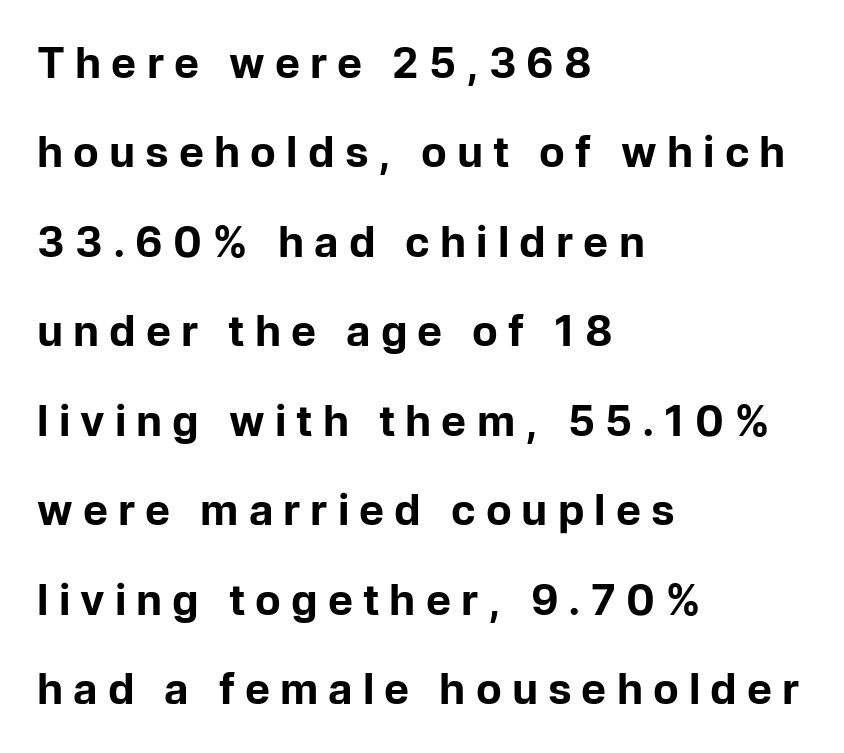
{"serif": "no", "italic": "no", "bold": "yes", "weight": "bold", "width": "normal", "stroke_contrast": "low", "x_height": "medium", "monospaced": "no", "underline": "no", "align": "left", "line_spacing": "loose", "line_spacing_ratio": 2.13, "letter_spacing": "wide", "letter_spacing_em": 0.24, "glyph_px": 42}
